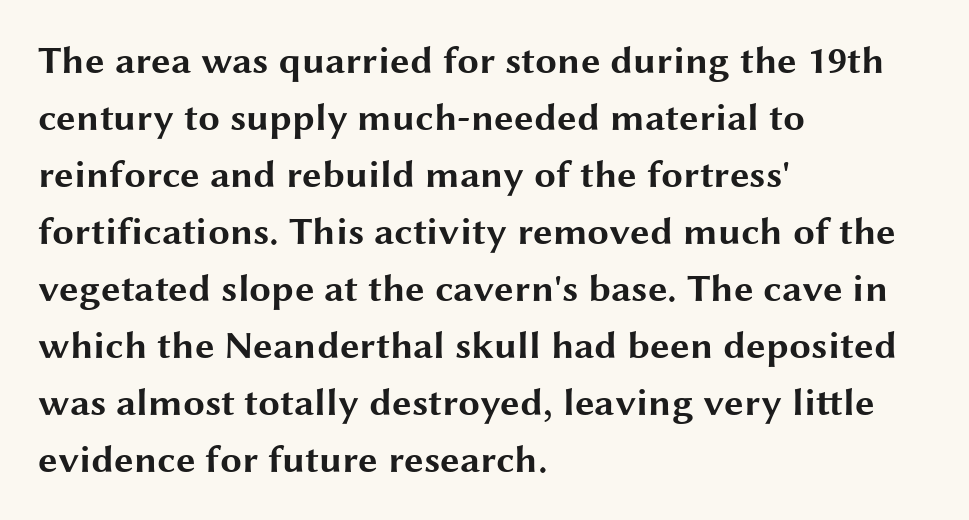
The image shows 39 px bold, wide sans-serif type, upright; set left-aligned, normal line spacing (1.46x), normal letter spacing, not underlined; medium stroke contrast and a medium x-height.
